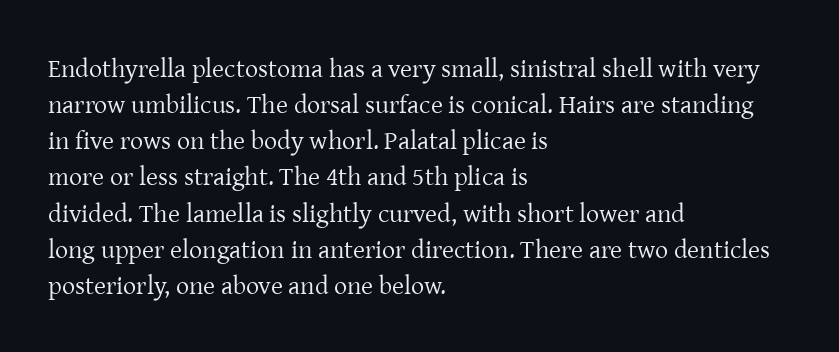
Q: Is the text bold? A: No.
Q: Is the text italic (slanted)? A: No, it is upright.
Q: Is the text underlined? A: No.
Q: How is the paragraph aligned? A: Left-aligned.
Q: Is the spacing between letters normal or unusually wide? A: Normal.
Q: Is the spacing between lines tight, normal or loose? A: Normal.
